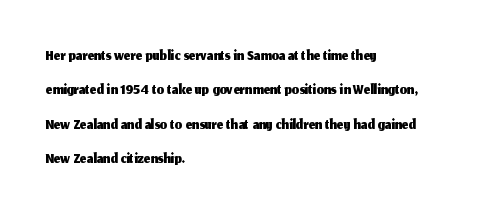
The specimen omits any rule beneath the text block's lines. The line-height multiplier appears to be the usual default. Posture: upright roman. The letters sit at their default tracking, neither squeezed nor spread.
